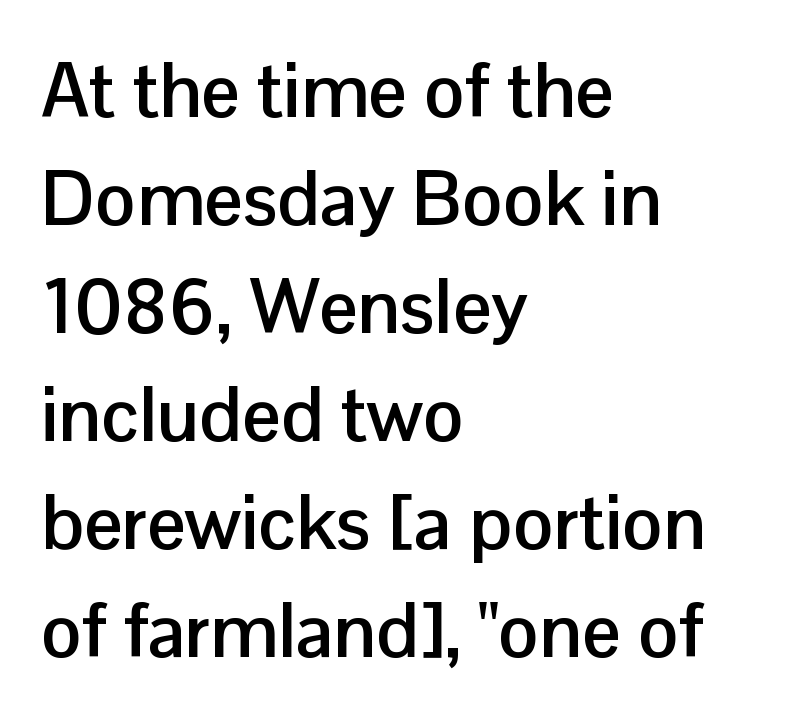
{"serif": "no", "italic": "no", "bold": "yes", "weight": "semibold", "width": "normal", "stroke_contrast": "low", "x_height": "medium", "monospaced": "no", "underline": "no", "align": "left", "line_spacing": "normal", "line_spacing_ratio": 1.42, "letter_spacing": "normal", "letter_spacing_em": 0.0, "glyph_px": 76}
